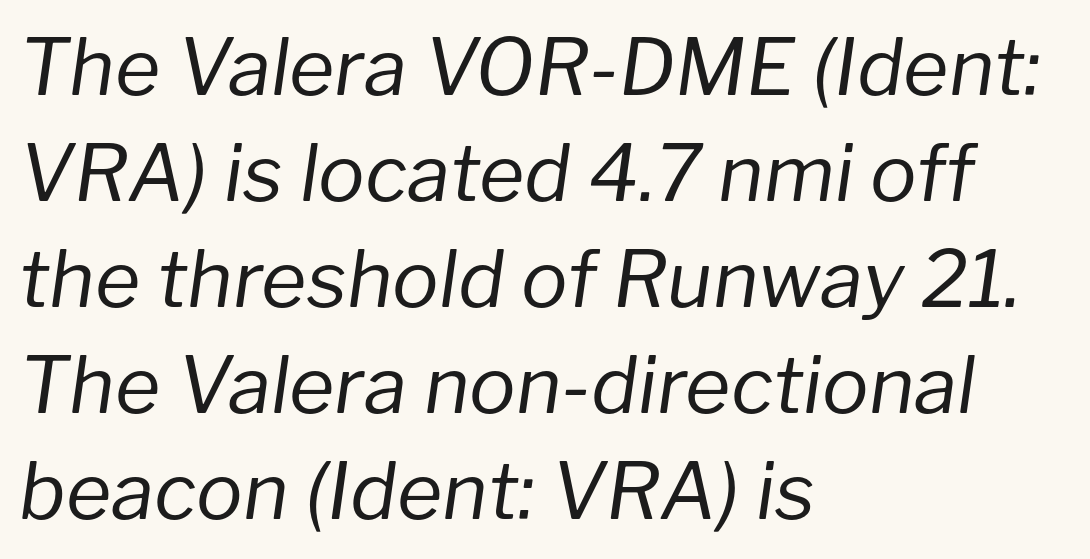
Q: Is the text bold? A: No.
Q: Is the text italic (slanted)? A: Yes, it leans right by about 8 degrees.
Q: Is the text underlined? A: No.
Q: How is the paragraph aligned? A: Left-aligned.
Q: Is the spacing between letters normal or unusually wide? A: Normal.
Q: Is the spacing between lines tight, normal or loose? A: Normal.
Q: Width (condensed, normal, or wide)? A: Normal.
Q: Stroke contrast? A: Low.
Q: x-height? A: Medium.
Q: Monospaced? A: No.
